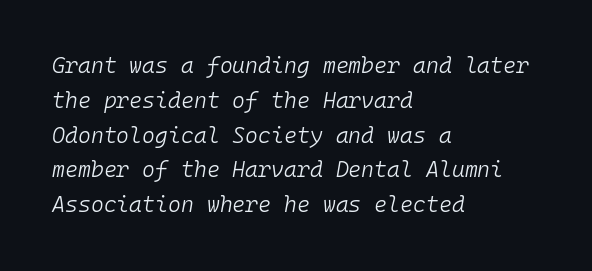
The image shows 22 px text type, italic (leaning right); set left-aligned, normal line spacing (1.58x), normal letter spacing, not underlined.
